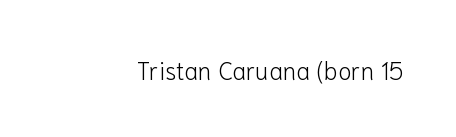
The image shows 25 px text type, upright; set normal letter spacing, not underlined.
